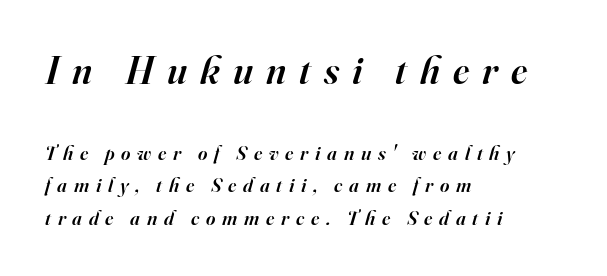
Q: Is the text bold? A: Semi-bold.
Q: Is the text italic (slanted)? A: Yes, it leans right by about 16 degrees.
Q: Is the typeface a serif or a sans-serif typeface? A: Serif.
Q: Is the text underlined? A: No.
Q: How is the paragraph aligned? A: Left-aligned.
Q: Is the spacing between letters normal or unusually wide? A: Unusually wide.
Q: Is the spacing between lines tight, normal or loose? A: Normal.
Q: Which block of text is set in a larger size, the first (top) or the second (bottom)? A: The first (top) one.
Q: Width (condensed, normal, or wide)? A: Normal.
Q: Stroke contrast? A: High.
Q: x-height? A: Small.
Q: Monospaced? A: No.
